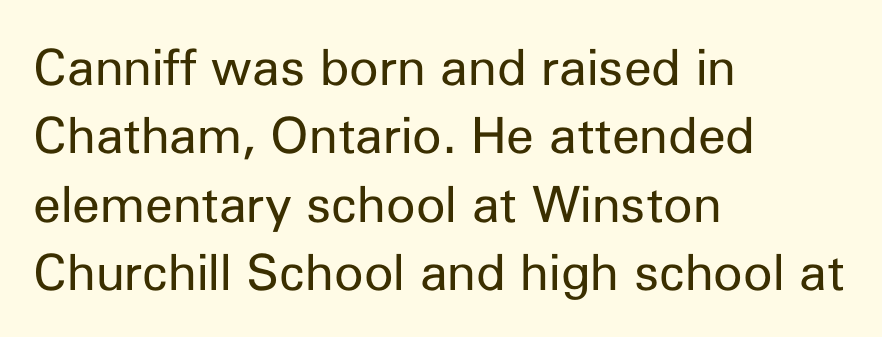
The image shows 50 px regular-weight sans-serif type, upright; set left-aligned, normal line spacing (1.37x), normal letter spacing, not underlined; low stroke contrast and a medium x-height.
